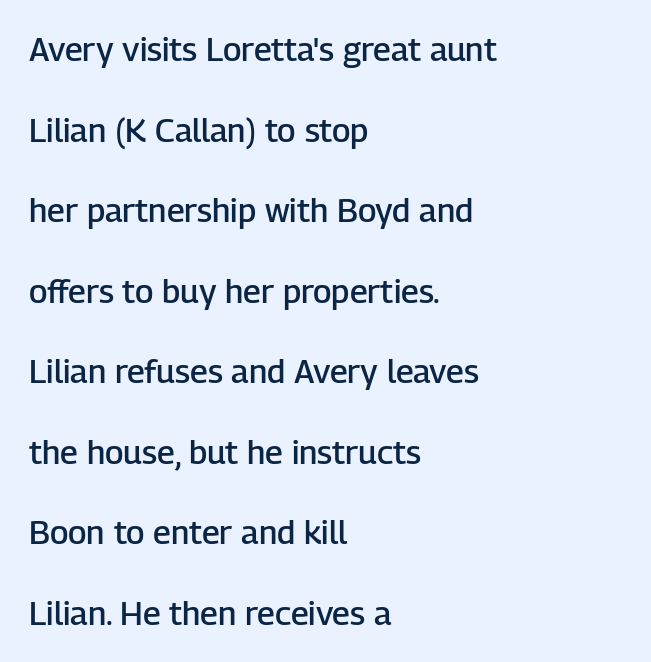
{"serif": "no", "italic": "no", "bold": "semi", "weight": "semibold", "width": "normal", "stroke_contrast": "low", "x_height": "medium", "monospaced": "no", "underline": "no", "align": "left", "line_spacing": "loose", "line_spacing_ratio": 2.44, "letter_spacing": "normal", "letter_spacing_em": 0.0, "glyph_px": 33}
